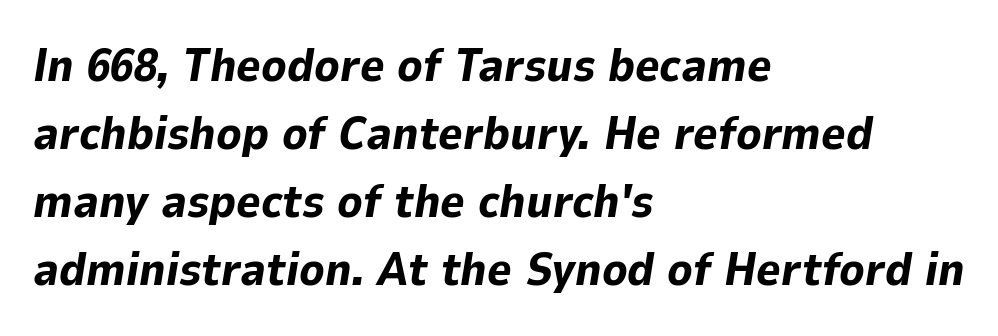
The image shows 47 px bold type, italic (leaning right); set left-aligned, normal line spacing (1.45x), normal letter spacing, not underlined; low stroke contrast and a medium x-height.
